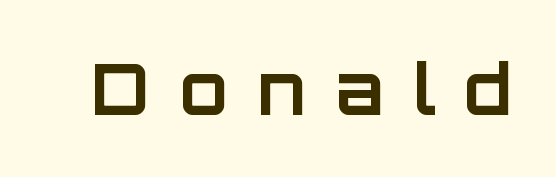
{"serif": "no", "italic": "no", "bold": "yes", "weight": "bold", "width": "normal", "stroke_contrast": "low", "x_height": "large", "monospaced": "no", "underline": "no", "letter_spacing": "wide", "letter_spacing_em": 0.42, "glyph_px": 70}
